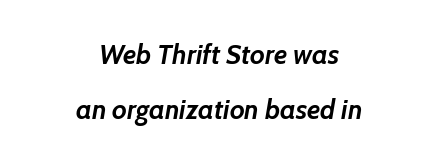
Compared with a flush-left layout, this one balances lines on the center instead. Heft: maximum for text — a bold. The space directly below the letters is spotless. One glance says open: line gaps are wider than usual.
